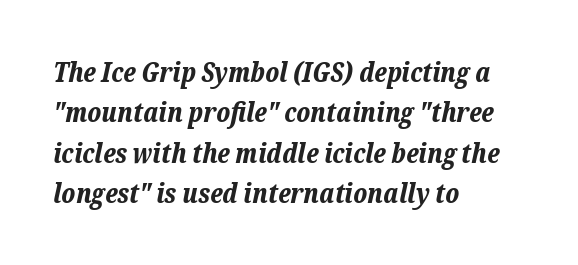
Typesetter's note: full bold, strokes at maximum text heaviness. Horizontally, the lines are justified to the leading edge only. These lines sit exactly where default settings would place them. Nobody touched the tracking dial on this one. The specimen reads as italic at a glance.
